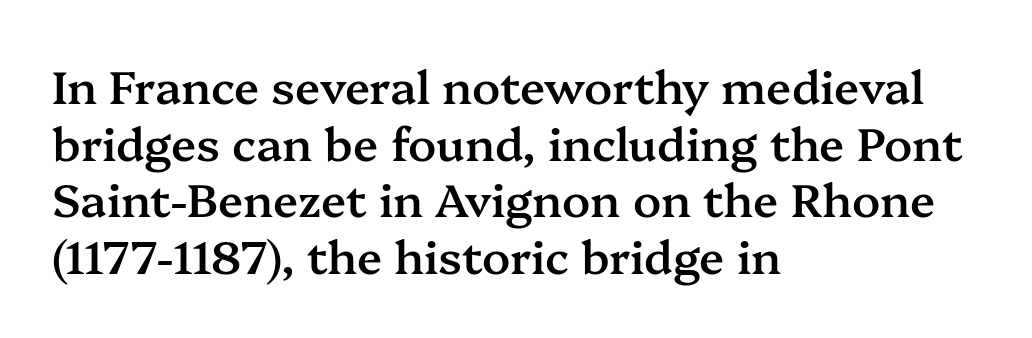
Q: Is the text bold? A: Semi-bold.
Q: Is the text italic (slanted)? A: No, it is upright.
Q: Is the typeface a serif or a sans-serif typeface? A: Serif.
Q: Is the text underlined? A: No.
Q: How is the paragraph aligned? A: Left-aligned.
Q: Is the spacing between letters normal or unusually wide? A: Normal.
Q: Width (condensed, normal, or wide)? A: Normal.
Q: Stroke contrast? A: Medium.
Q: x-height? A: Medium.
Q: Monospaced? A: No.
